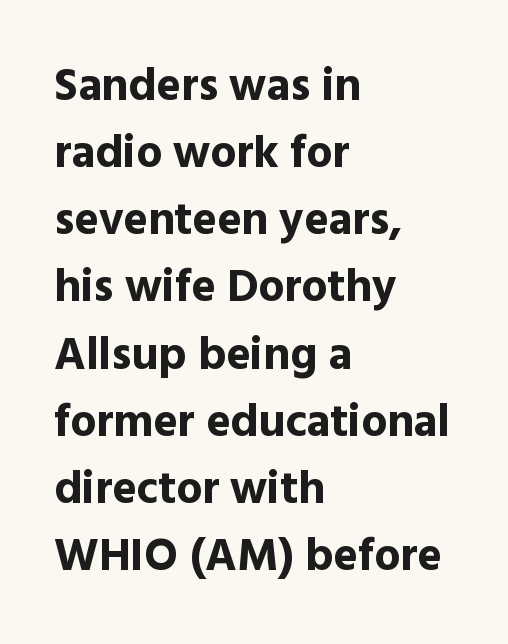
Is this a sans? Yes — the strokes have no serifs. Normally led — the rows are evenly, conventionally spaced. Tall strokes in this sample are plumb rather than angled. How are the letters spaced? Ordinarily, with no added tracking. Visually the block forms a straight wall on the left and a jagged coastline on the right. Rule under the text: the space is simply empty.
